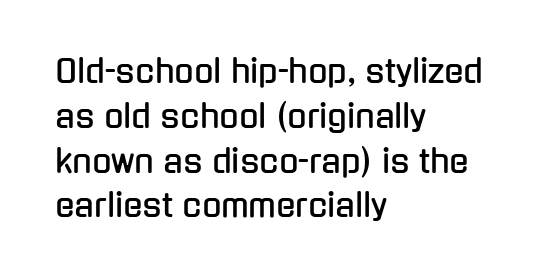
{"serif": "no", "italic": "no", "width": "condensed", "stroke_contrast": "low", "x_height": "medium", "monospaced": "no", "underline": "no", "align": "left", "line_spacing": "normal", "line_spacing_ratio": 1.4, "letter_spacing": "normal", "letter_spacing_em": 0.0, "glyph_px": 32}
